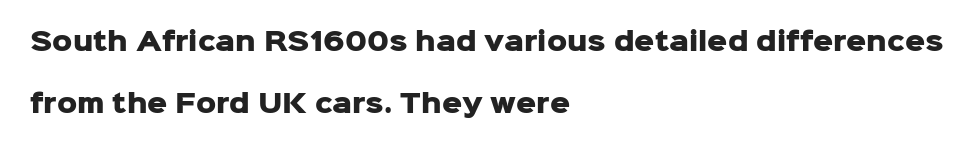
{"italic": "no", "bold": "yes", "underline": "no", "align": "left", "line_spacing": "loose", "line_spacing_ratio": 2.5, "letter_spacing": "normal", "letter_spacing_em": 0.0, "glyph_px": 25}
